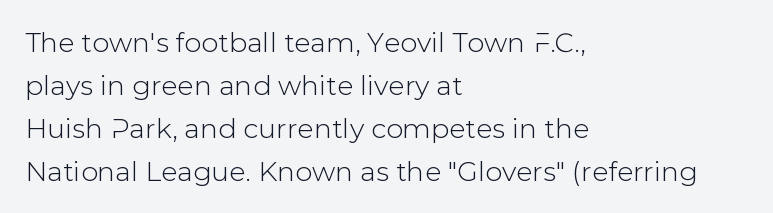
Notice how descenders clear the ascenders below comfortably — that's standard leading. Rendered with straight, roman letterforms. These lines keep a tight, regular rhythm from letter to letter. Only glyphs here, with clear space below each row. Line beginnings align vertically; line endings do not.
